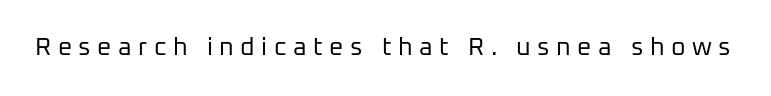
Q: Is the text bold? A: No.
Q: Is the text italic (slanted)? A: No, it is upright.
Q: Is the text underlined? A: No.
Q: Is the spacing between letters normal or unusually wide? A: Unusually wide.
